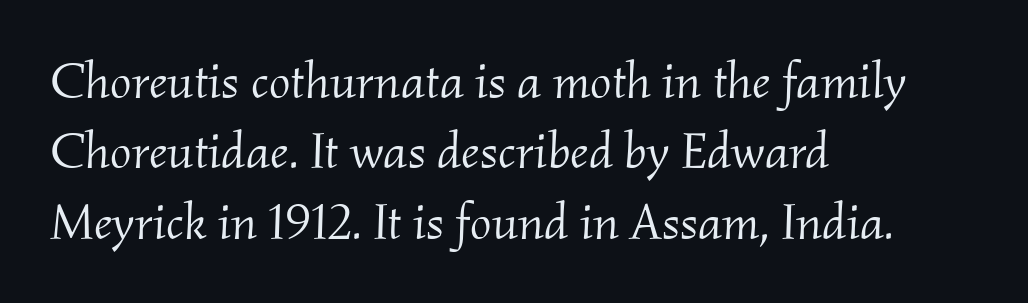
This rendering features lettering with no underline. Stroke mass is kept to a normal reading level or below. Notice how descenders clear the ascenders below comfortably — that's standard leading. Regarding serifs, this sample has them. Characters follow at the spacing the type designer built in. The font's italic variant was chosen for this text.
